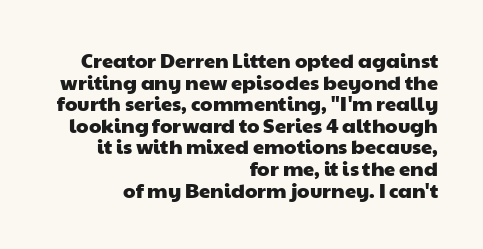
Q: Is the text underlined? A: No.
Q: How is the paragraph aligned? A: Right-aligned.
Q: Is the spacing between letters normal or unusually wide? A: Normal.
Q: Is the spacing between lines tight, normal or loose? A: Tight.
